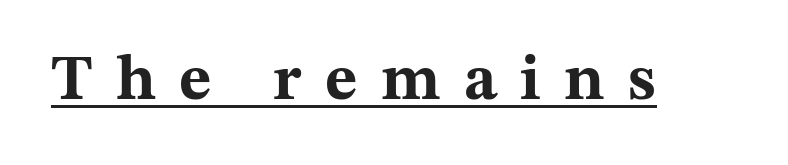
Observe the wide spacing: letters keep a clear distance from each other. Regarding serifs, this sample has them. You could not count columns in this text — the font is proportionally spaced. Ordinary non-slanted type is in use. Thick stems and heavy bowls — unmistakably bold. A rule runs beneath these lines of type.
